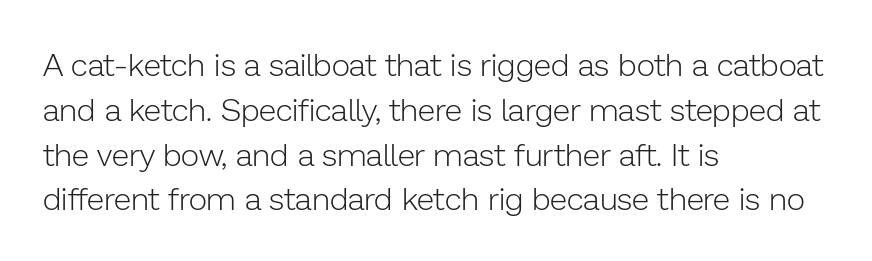
{"serif": "no", "italic": "no", "bold": "no", "weight": "light", "width": "normal", "stroke_contrast": "low", "x_height": "medium", "monospaced": "no", "underline": "no", "align": "left", "line_spacing": "normal", "line_spacing_ratio": 1.4, "letter_spacing": "normal", "letter_spacing_em": 0.0, "glyph_px": 32}
